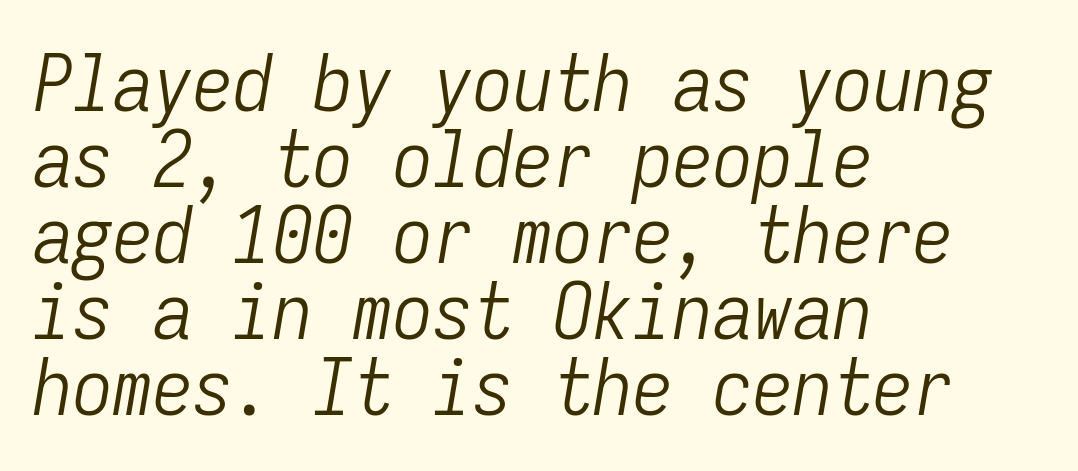
Q: Is the text bold? A: No.
Q: Is the text italic (slanted)? A: Yes, it leans right by about 9 degrees.
Q: Is the text underlined? A: No.
Q: How is the paragraph aligned? A: Left-aligned.
Q: Is the spacing between letters normal or unusually wide? A: Normal.
Q: Is the spacing between lines tight, normal or loose? A: Tight.
Q: Width (condensed, normal, or wide)? A: Condensed.
Q: Stroke contrast? A: Low.
Q: x-height? A: Medium.
Q: Monospaced? A: Yes.
